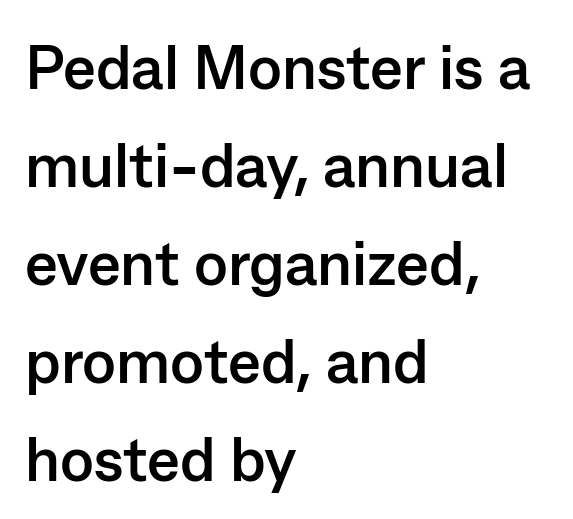
Q: Is the text bold? A: Yes.
Q: Is the text italic (slanted)? A: No, it is upright.
Q: Is the typeface a serif or a sans-serif typeface? A: Sans-serif.
Q: Is the text underlined? A: No.
Q: How is the paragraph aligned? A: Left-aligned.
Q: Is the spacing between letters normal or unusually wide? A: Normal.
Q: Is the spacing between lines tight, normal or loose? A: Normal.
Q: Width (condensed, normal, or wide)? A: Normal.
Q: Stroke contrast? A: Low.
Q: x-height? A: Medium.
Q: Monospaced? A: No.
